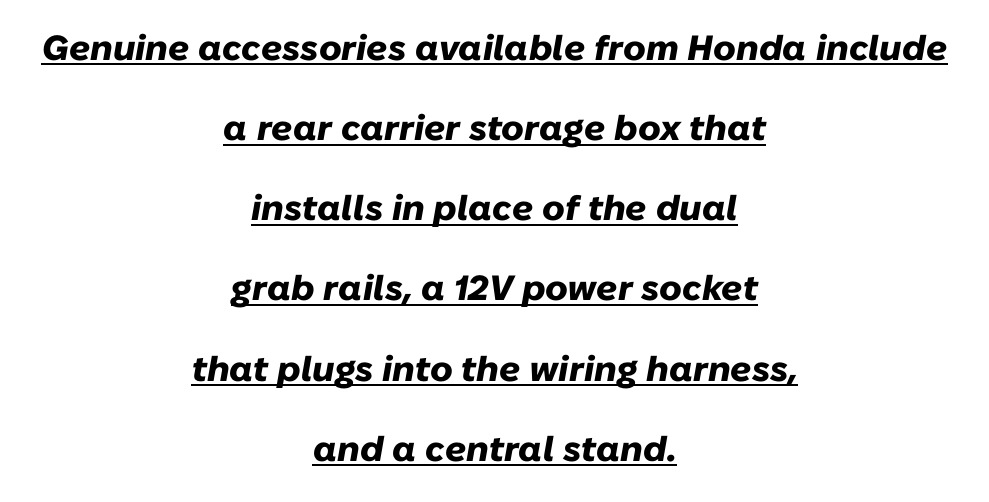
The image shows 35 px heavy type, italic (leaning right); set centered, loose line spacing (2.29x), normal letter spacing, underlined; low stroke contrast and a medium x-height.
